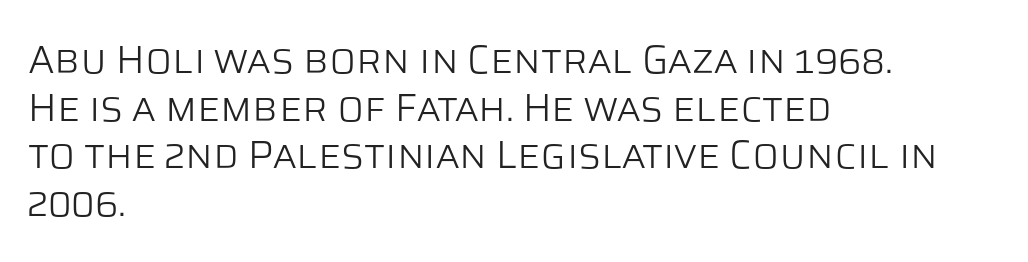
The image shows 39 px light sans-serif type, upright; set left-aligned, line spacing 1.22x, normal letter spacing, not underlined; low stroke contrast and a large x-height.
